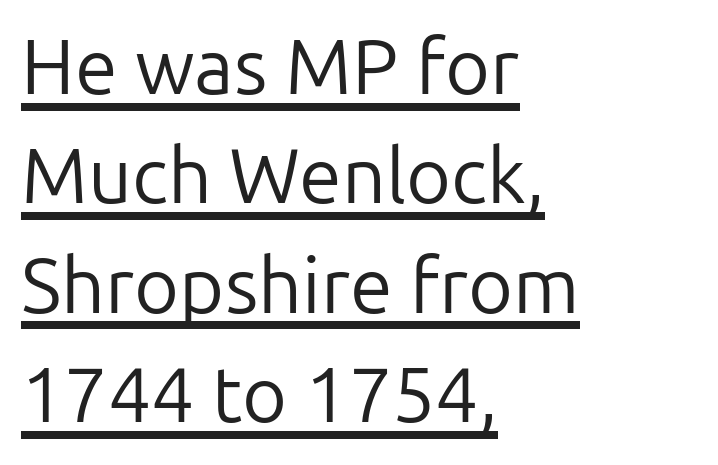
Q: Is the text bold? A: No.
Q: Is the text italic (slanted)? A: No, it is upright.
Q: Is the typeface a serif or a sans-serif typeface? A: Sans-serif.
Q: Is the text underlined? A: Yes.
Q: How is the paragraph aligned? A: Left-aligned.
Q: Is the spacing between letters normal or unusually wide? A: Normal.
Q: Is the spacing between lines tight, normal or loose? A: Normal.
Q: Width (condensed, normal, or wide)? A: Normal.
Q: Stroke contrast? A: Low.
Q: x-height? A: Medium.
Q: Monospaced? A: No.
